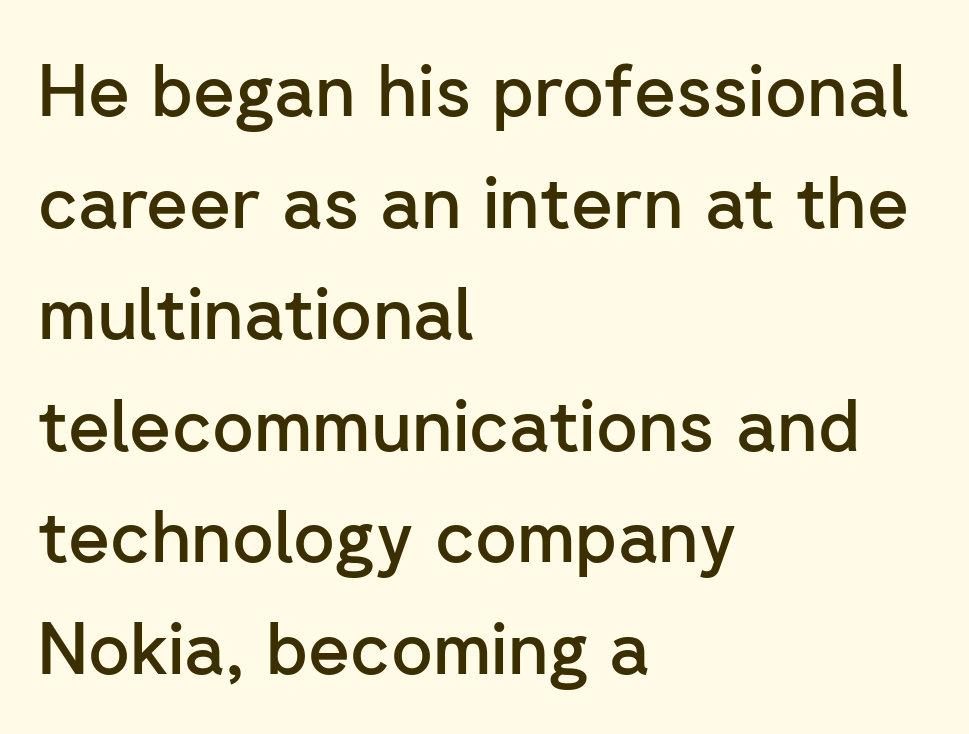
Q: Is the text bold? A: Semi-bold.
Q: Is the text italic (slanted)? A: No, it is upright.
Q: Is the typeface a serif or a sans-serif typeface? A: Sans-serif.
Q: Is the text underlined? A: No.
Q: How is the paragraph aligned? A: Left-aligned.
Q: Is the spacing between letters normal or unusually wide? A: Normal.
Q: Is the spacing between lines tight, normal or loose? A: Normal.
Q: Width (condensed, normal, or wide)? A: Normal.
Q: Stroke contrast? A: Low.
Q: x-height? A: Medium.
Q: Monospaced? A: No.
